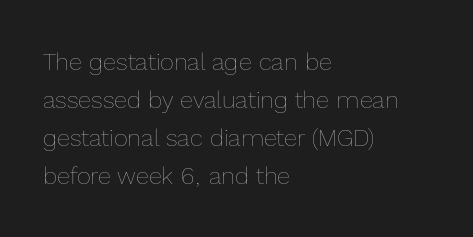
The image shows 24 px text type, upright; set left-aligned, normal line spacing (1.59x), normal letter spacing, not underlined.
